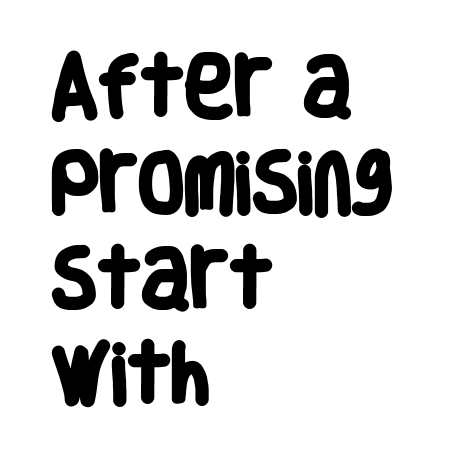
The image shows 67 px heavy, condensed sans-serif type; set left-aligned, normal line spacing (1.43x), normal letter spacing, not underlined; low stroke contrast and a large x-height.
